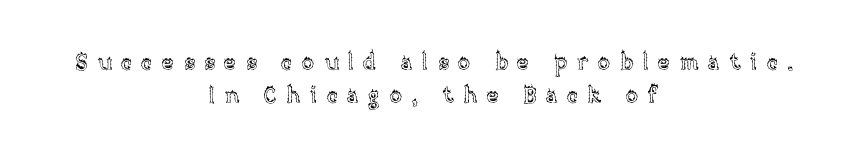
The image shows 22 px text type, upright; set centered, normal line spacing (1.5x), unusually wide letter spacing (+0.44 em), not underlined.
